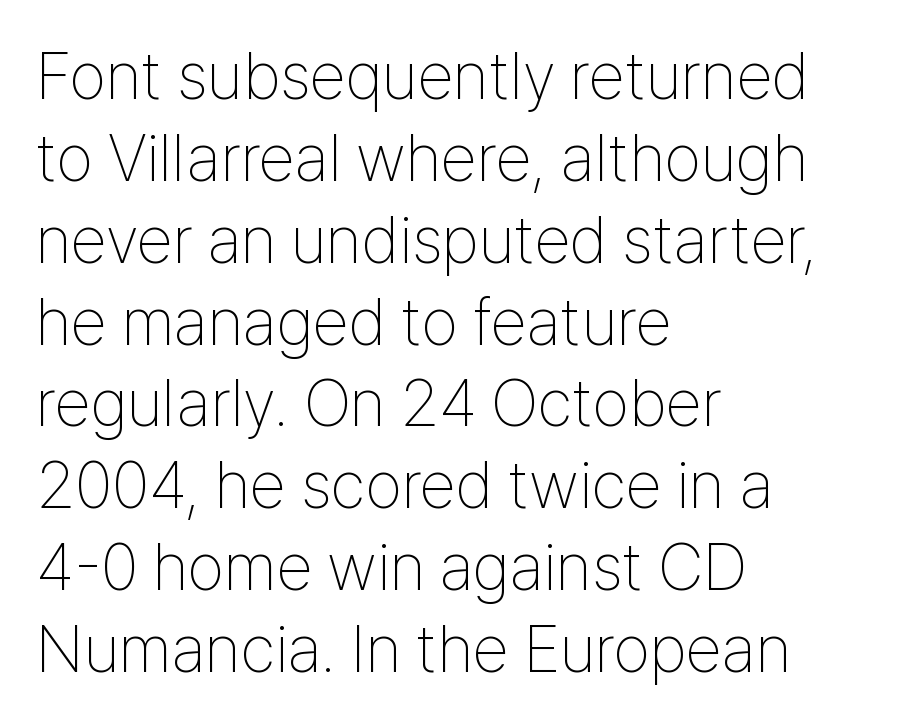
Q: Is the text bold? A: No.
Q: Is the text italic (slanted)? A: No, it is upright.
Q: Is the typeface a serif or a sans-serif typeface? A: Sans-serif.
Q: Is the text underlined? A: No.
Q: How is the paragraph aligned? A: Left-aligned.
Q: Is the spacing between letters normal or unusually wide? A: Normal.
Q: Width (condensed, normal, or wide)? A: Condensed.
Q: Stroke contrast? A: Low.
Q: x-height? A: Medium.
Q: Monospaced? A: No.
